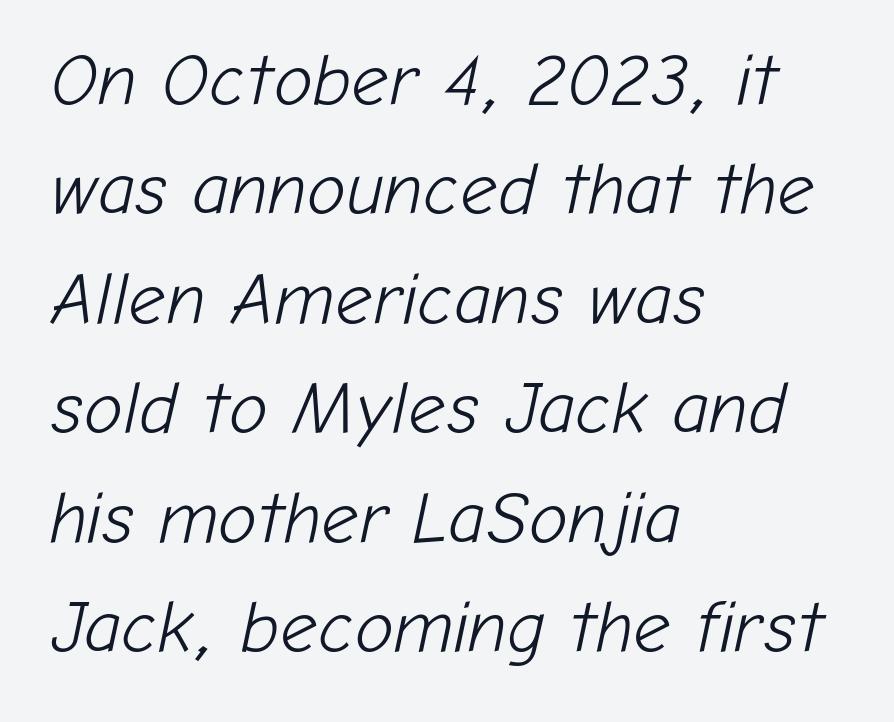
{"italic": "yes", "lean": "right", "slant_degrees": 12, "bold": "no", "weight": "light", "width": "normal", "stroke_contrast": "low", "x_height": "medium", "monospaced": "no", "underline": "no", "align": "left", "line_spacing": "normal", "line_spacing_ratio": 1.5, "letter_spacing": "normal", "letter_spacing_em": 0.0, "glyph_px": 73}
